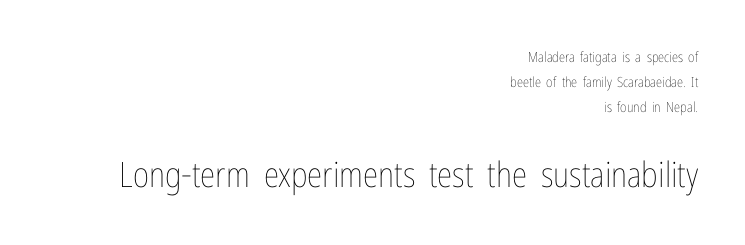
The image shows 35 px thin, condensed type, upright; set right-aligned, line spacing 1.8x, normal letter spacing, not underlined; the second (bottom) block is 2.5x larger; low stroke contrast and a medium x-height.
